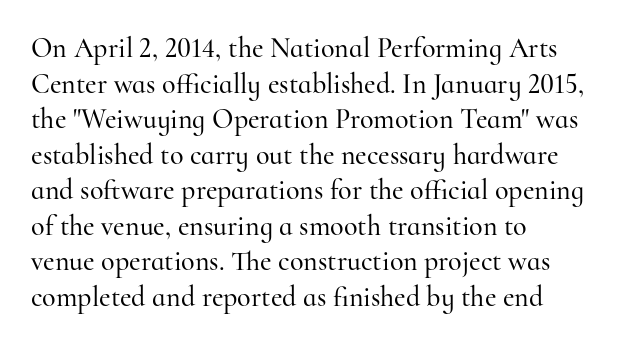
Q: Is the text italic (slanted)? A: No, it is upright.
Q: Is the typeface a serif or a sans-serif typeface? A: Serif.
Q: Is the text underlined? A: No.
Q: How is the paragraph aligned? A: Left-aligned.
Q: Is the spacing between letters normal or unusually wide? A: Normal.
Q: Is the spacing between lines tight, normal or loose? A: Normal.
Q: Width (condensed, normal, or wide)? A: Normal.
Q: Stroke contrast? A: High.
Q: x-height? A: Small.
Q: Monospaced? A: No.
